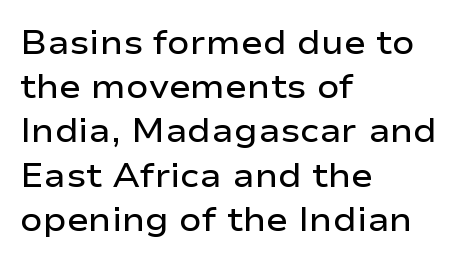
{"serif": "no", "italic": "no", "bold": "semi", "weight": "semibold", "width": "wide", "stroke_contrast": "low", "x_height": "medium", "monospaced": "no", "underline": "no", "align": "left", "line_spacing": "normal", "line_spacing_ratio": 1.34, "letter_spacing": "normal", "letter_spacing_em": 0.0, "glyph_px": 33}
